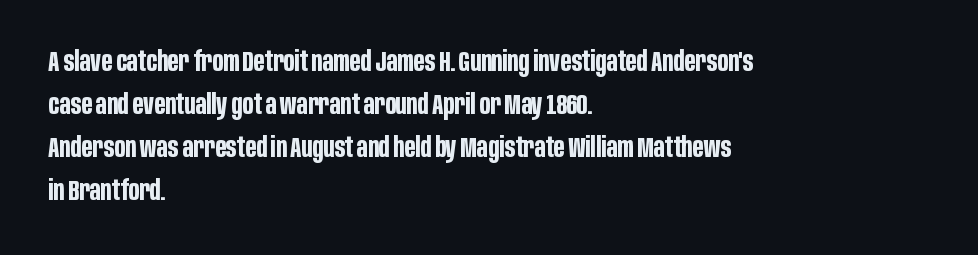
The image shows 28 px bold, condensed sans-serif type, upright; set left-aligned, normal line spacing (1.53x), normal letter spacing, not underlined; low stroke contrast and a large x-height.
